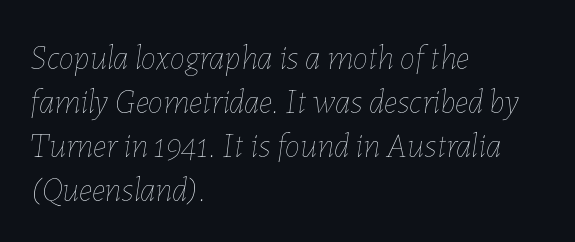
{"italic": "yes", "lean": "right", "slant_degrees": 7, "bold": "no", "weight": "thin", "width": "normal", "stroke_contrast": "low", "x_height": "medium", "monospaced": "no", "underline": "no", "align": "left", "line_spacing": "normal", "line_spacing_ratio": 1.29, "letter_spacing": "normal", "letter_spacing_em": 0.0, "glyph_px": 34}
